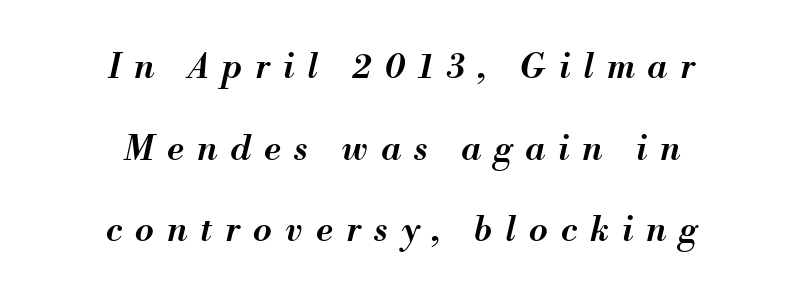
Q: Is the text bold? A: Semi-bold.
Q: Is the text italic (slanted)? A: Yes, it leans right by about 13 degrees.
Q: Is the text underlined? A: No.
Q: How is the paragraph aligned? A: Centered.
Q: Is the spacing between letters normal or unusually wide? A: Unusually wide.
Q: Is the spacing between lines tight, normal or loose? A: Loose.
Q: Width (condensed, normal, or wide)? A: Normal.
Q: Stroke contrast? A: Medium.
Q: x-height? A: Small.
Q: Monospaced? A: No.
